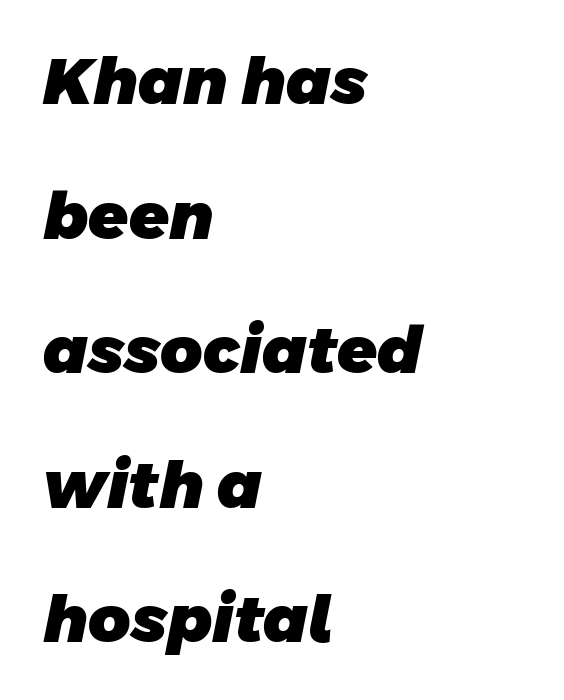
{"serif": "no", "bold": "yes", "weight": "heavy", "width": "normal", "stroke_contrast": "low", "x_height": "large", "monospaced": "no", "underline": "no", "align": "left", "line_spacing": "loose", "line_spacing_ratio": 2.07, "letter_spacing": "normal", "letter_spacing_em": 0.0, "glyph_px": 65}
